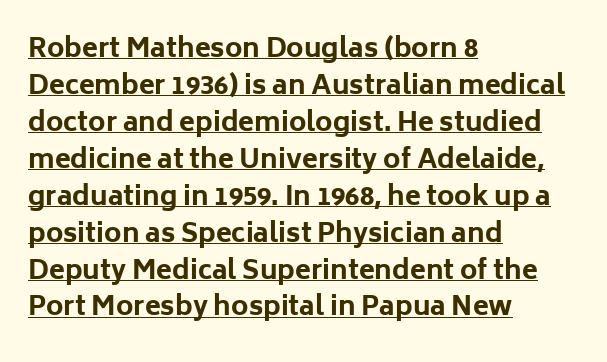
Q: Is the text bold? A: Yes.
Q: Is the text italic (slanted)? A: No, it is upright.
Q: Is the text underlined? A: Yes.
Q: How is the paragraph aligned? A: Left-aligned.
Q: Is the spacing between letters normal or unusually wide? A: Normal.
Q: Is the spacing between lines tight, normal or loose? A: Normal.
